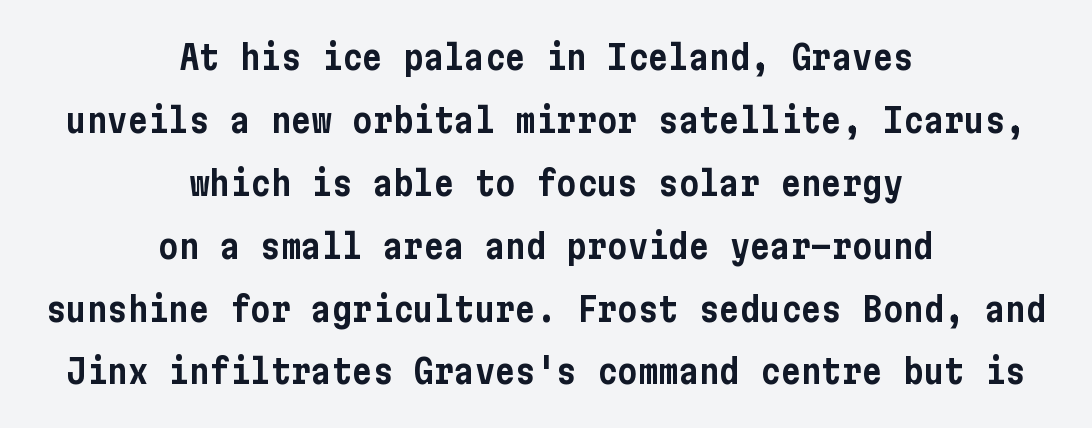
The zone under the glyphs is completely vacant. Nothing sits at the stroke ends, so this counts as sans-serif. Caption: multi-line text, centered on the measure. Italic: no, the glyphs are upright roman. Nothing unusual about the tracking: characters are spaced as the font intends.
